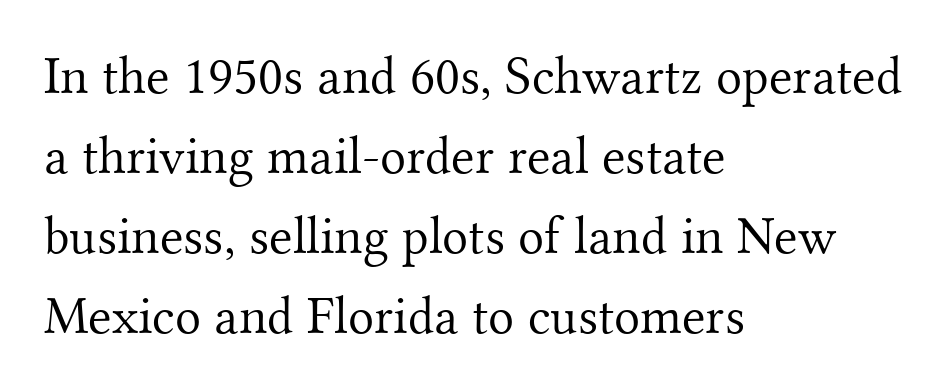
The image shows 54 px light serif type, upright; set left-aligned, normal line spacing (1.48x), normal letter spacing, not underlined; medium stroke contrast and a small x-height.
